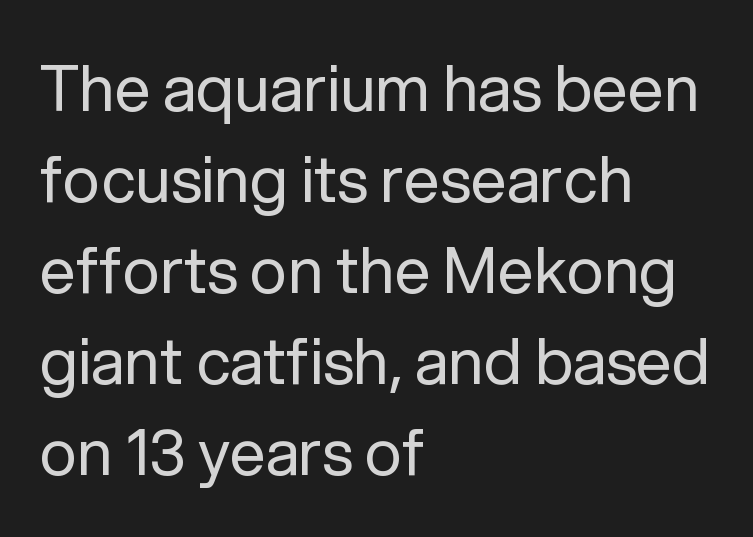
The rendering keeps characters at their native spacing. Whoever set this chose a conventional vertical rhythm. A typesetter would call this proportional, since set widths differ per character. The letterforms sit at book weight or below. The characters display no serif detailing; their extremities are plain. Italic: no, the glyphs are upright roman.
